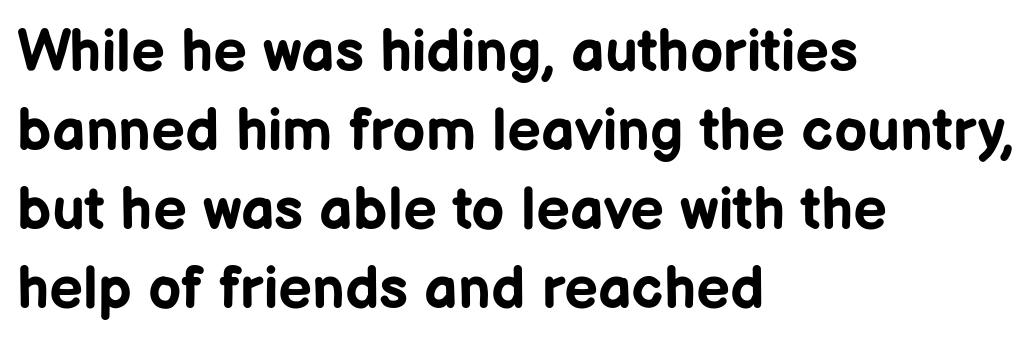
Emphasis by weight is at full strength: bold. How would I describe the line gaps? Plain and ordinary. You could call the tracking neutral — neither tight nor loose. Classification — sans serif. Check the space under the baseline: it is left empty. Character widths vary here, with narrow letters taking less room than wide ones.
